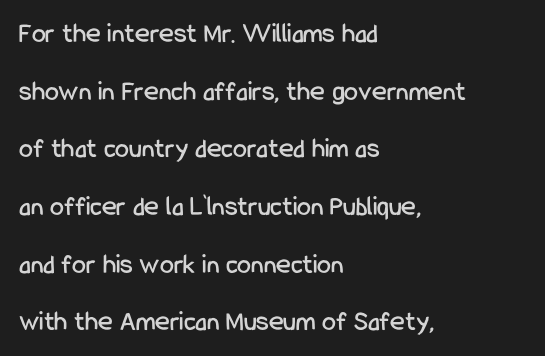
{"serif": "no", "italic": "no", "width": "condensed", "stroke_contrast": "low", "x_height": "medium", "monospaced": "no", "underline": "no", "align": "left", "line_spacing": "loose", "line_spacing_ratio": 2.06, "letter_spacing": "normal", "letter_spacing_em": 0.0, "glyph_px": 28}
